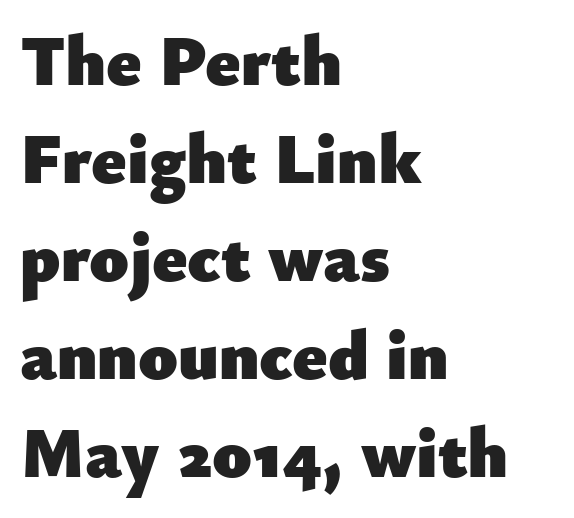
{"serif": "no", "italic": "no", "bold": "yes", "weight": "heavy", "width": "normal", "stroke_contrast": "low", "x_height": "small", "monospaced": "no", "underline": "no", "align": "left", "line_spacing": "normal", "line_spacing_ratio": 1.38, "letter_spacing": "normal", "letter_spacing_em": 0.0, "glyph_px": 71}
